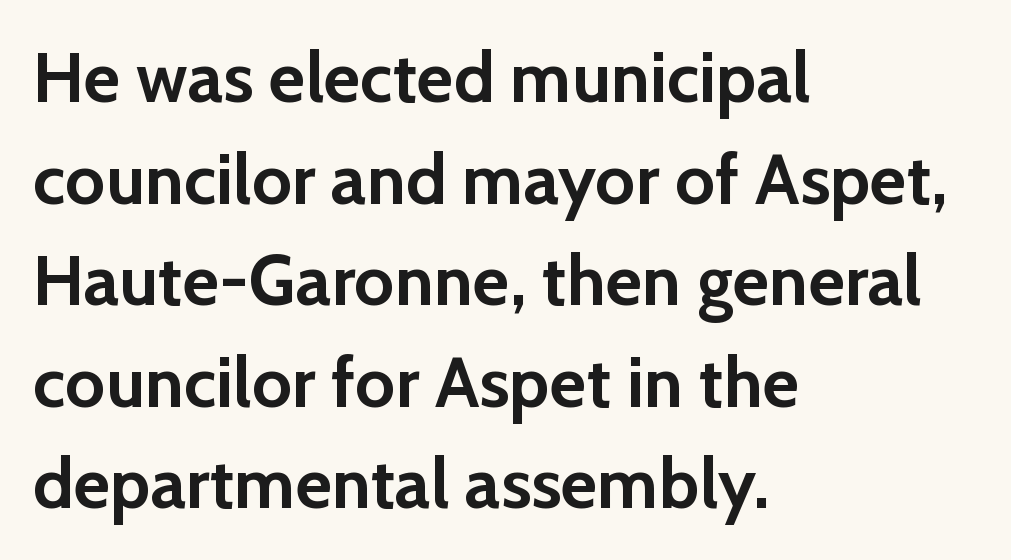
Typographically, this falls in the sans-serif category. Unlike italic type, these characters show no tilt at all. These lines are rendered in a variable-pitch font. The designer left line spacing at the default.
